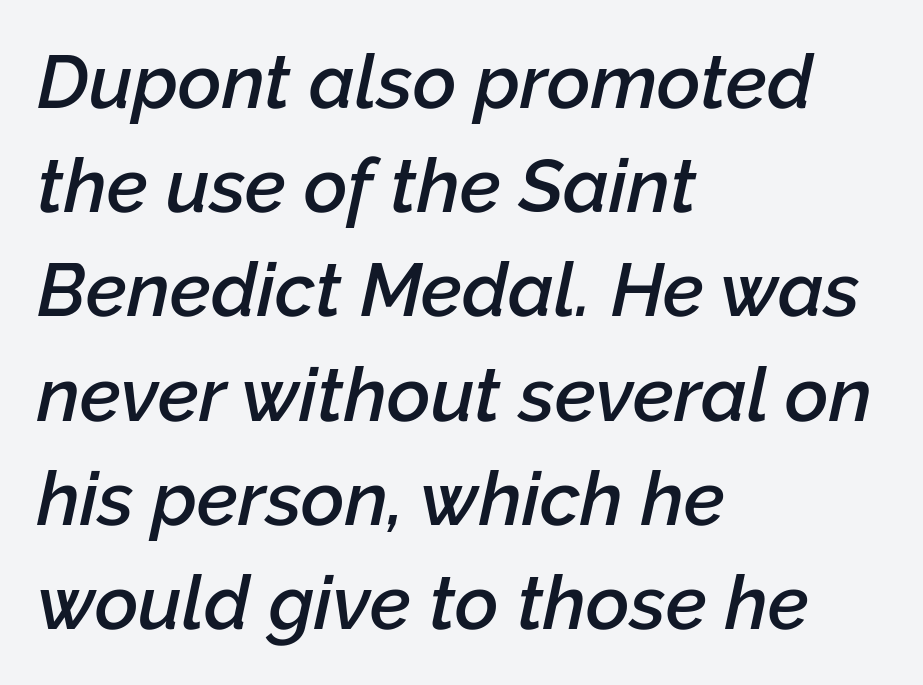
The image shows 75 px semibold type, italic (leaning right); set left-aligned, normal line spacing (1.39x), normal letter spacing, not underlined; low stroke contrast and a medium x-height.
